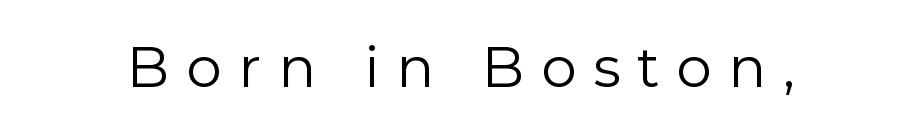
Every character sits straight up, as roman type does. The face used here is rendered with a markedly widened letterfit. Check the space under the baseline: it is left empty. This sample has the flowing, uneven cadence of proportional lettering. Think standard paragraph weight, or any step lighter than that. Stroke terminals: plain, sans-serif.
